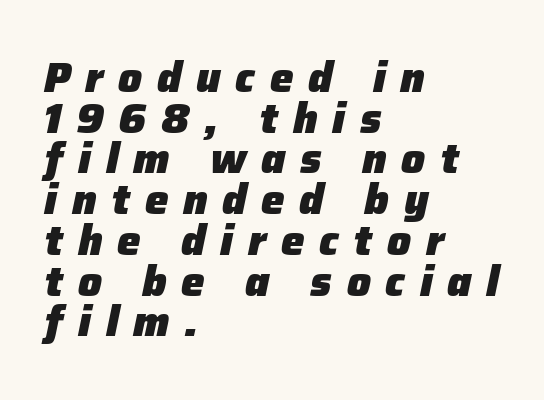
Q: Is the text bold? A: Yes.
Q: Is the text italic (slanted)? A: Yes, it leans right by about 12 degrees.
Q: Is the text underlined? A: No.
Q: How is the paragraph aligned? A: Left-aligned.
Q: Is the spacing between letters normal or unusually wide? A: Unusually wide.
Q: Is the spacing between lines tight, normal or loose? A: Tight.
Q: Width (condensed, normal, or wide)? A: Normal.
Q: Stroke contrast? A: Low.
Q: x-height? A: Medium.
Q: Monospaced? A: No.
